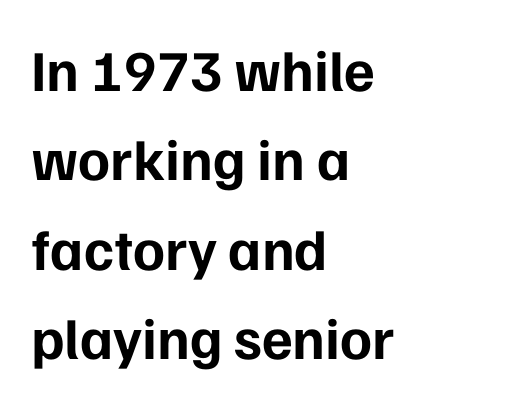
{"serif": "no", "italic": "no", "bold": "yes", "weight": "bold", "width": "normal", "stroke_contrast": "low", "x_height": "medium", "monospaced": "no", "underline": "no", "align": "left", "line_spacing": "normal", "line_spacing_ratio": 1.54, "letter_spacing": "normal", "letter_spacing_em": 0.0, "glyph_px": 58}
